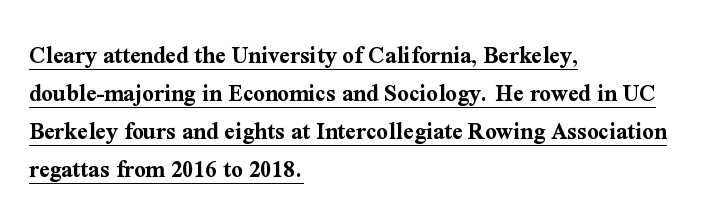
Q: Is the text bold? A: Yes.
Q: Is the text italic (slanted)? A: No, it is upright.
Q: Is the text underlined? A: Yes.
Q: How is the paragraph aligned? A: Left-aligned.
Q: Is the spacing between letters normal or unusually wide? A: Normal.
Q: Is the spacing between lines tight, normal or loose? A: Normal.
